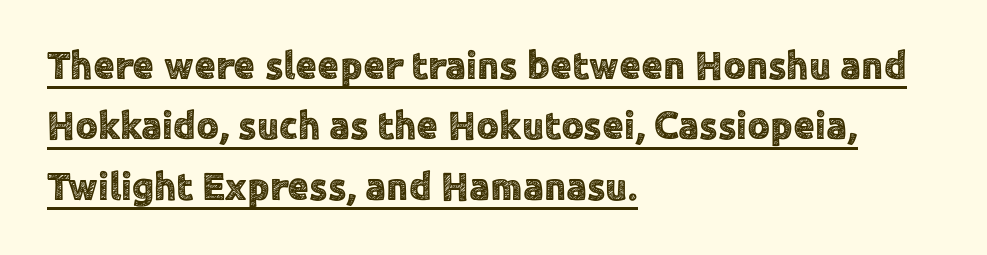
{"serif": "no", "italic": "no", "width": "normal", "x_height": "medium", "monospaced": "no", "underline": "yes", "align": "left", "line_spacing": "normal", "line_spacing_ratio": 1.55, "letter_spacing": "normal", "letter_spacing_em": 0.0, "glyph_px": 39}
